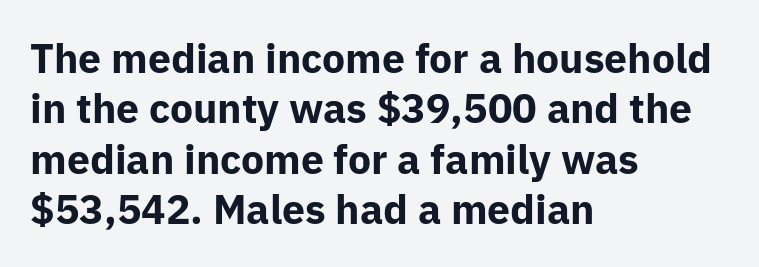
The characters look thick and weighty, a clear bold. The horizontal fit of the characters is conventional and even. Typeset ragged right — the left edge is the straight one. The words here are not underlined.
